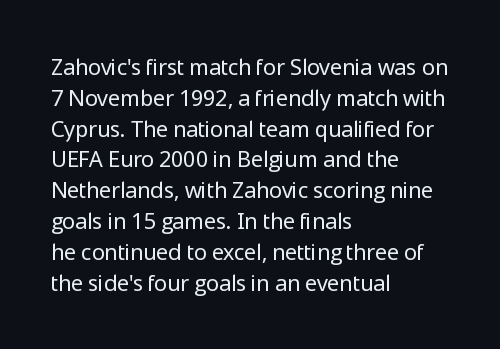
Q: Is the text bold? A: No.
Q: Is the text italic (slanted)? A: No, it is upright.
Q: Is the text underlined? A: No.
Q: How is the paragraph aligned? A: Left-aligned.
Q: Is the spacing between letters normal or unusually wide? A: Normal.
Q: Is the spacing between lines tight, normal or loose? A: Normal.
